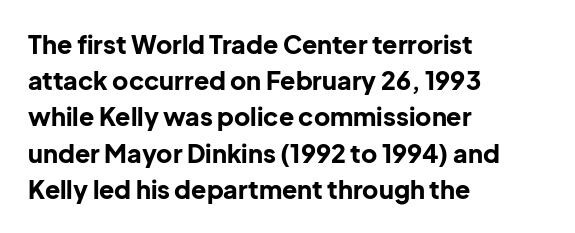
Q: Is the text bold? A: Yes.
Q: Is the text italic (slanted)? A: No, it is upright.
Q: Is the text underlined? A: No.
Q: How is the paragraph aligned? A: Left-aligned.
Q: Is the spacing between letters normal or unusually wide? A: Normal.
Q: Is the spacing between lines tight, normal or loose? A: Normal.
